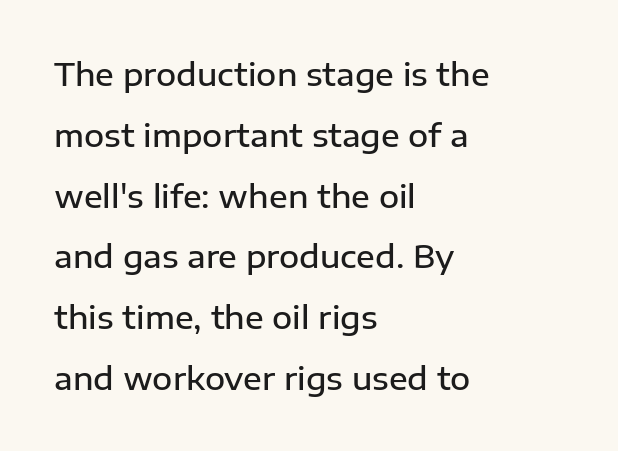
Just letters on the line, the space beneath them empty. How would I describe the line gaps? Wide and relaxed. How heavy is the stroke? Medium-heavy — a semibold, shy of bold. You can tell it's not italic because the verticals are truly vertical. Do the characters align in a grid? No, the font is proportional.
